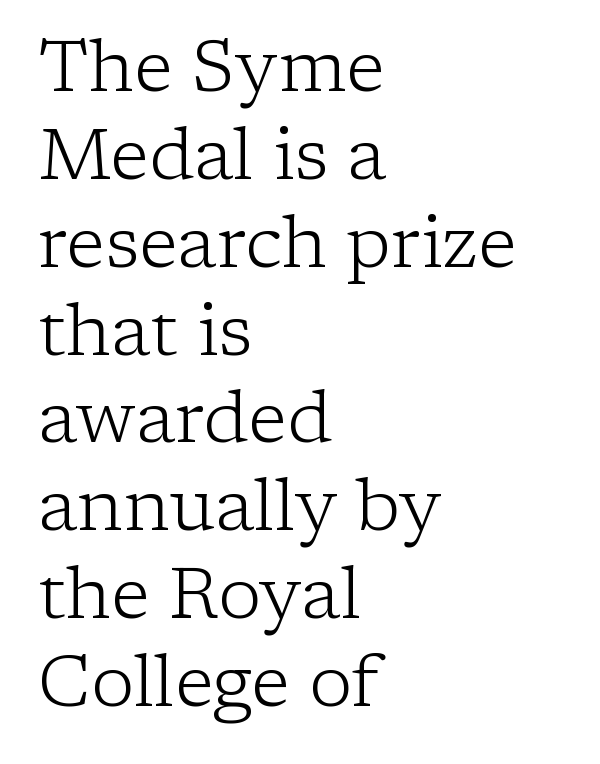
{"serif": "yes", "italic": "no", "bold": "no", "weight": "light", "width": "normal", "stroke_contrast": "low", "x_height": "medium", "monospaced": "no", "underline": "no", "align": "left", "line_spacing_ratio": 1.22, "letter_spacing": "normal", "letter_spacing_em": 0.0, "glyph_px": 72}
